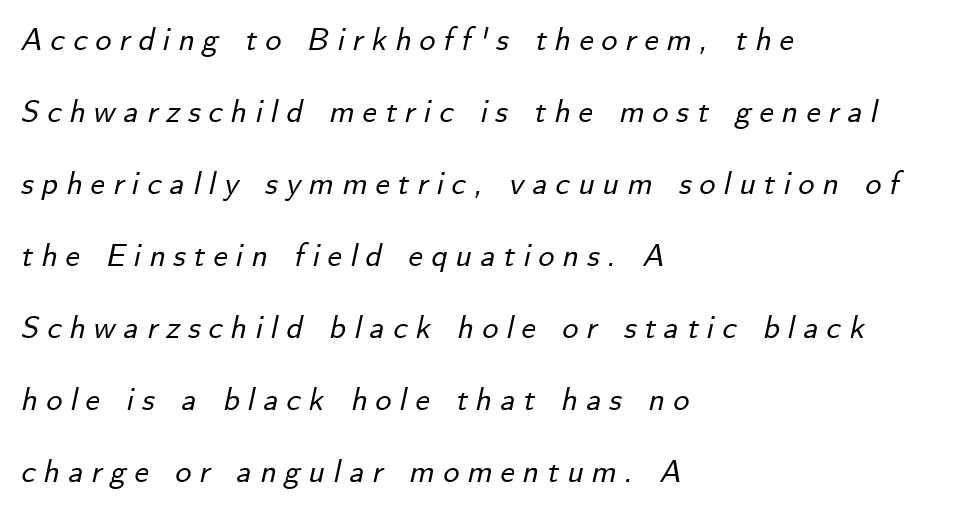
{"italic": "yes", "lean": "right", "slant_degrees": 12, "width": "normal", "stroke_contrast": "low", "x_height": "small", "monospaced": "no", "underline": "no", "align": "left", "line_spacing": "loose", "line_spacing_ratio": 2.25, "letter_spacing": "wide", "letter_spacing_em": 0.25, "glyph_px": 32}
